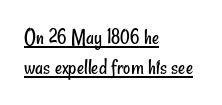
Reading down the column, the eye jumps a familiar distance to each next line. The paragraph shown leans on its left margin. Inter-character spacing is left at the font's built-in metrics. Quick note: underline on. Heft: none added — not bold.
